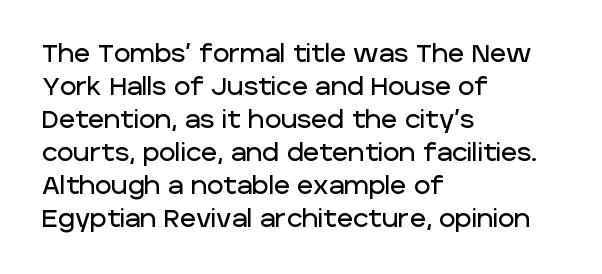
Q: Is the text italic (slanted)? A: No, it is upright.
Q: Is the text underlined? A: No.
Q: How is the paragraph aligned? A: Left-aligned.
Q: Is the spacing between letters normal or unusually wide? A: Normal.
Q: Is the spacing between lines tight, normal or loose? A: Normal.
